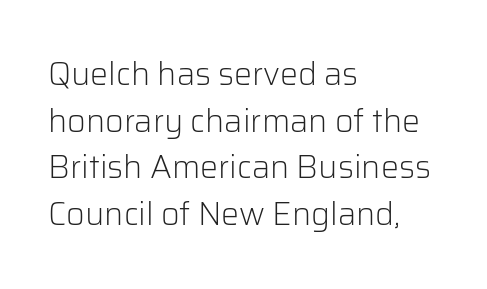
Note the varied advance widths — an 'i' is clearly narrower than an 'm'. One glance says typical: line gaps are just what's usual. The letters look calm and open, with moderate or lighter stems. The gaps between neighbouring characters are ordinary and unremarkable. This is sans-serif lettering, the kind often seen on screens and signage. Line starts are locked; line ends wander.
